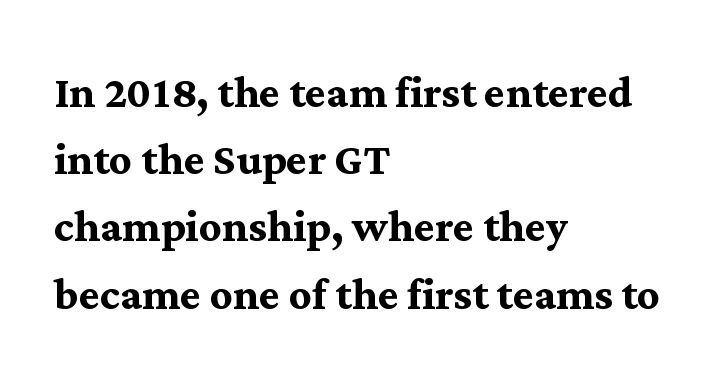
Q: Is the text bold? A: Yes.
Q: Is the text italic (slanted)? A: No, it is upright.
Q: Is the typeface a serif or a sans-serif typeface? A: Serif.
Q: Is the text underlined? A: No.
Q: How is the paragraph aligned? A: Left-aligned.
Q: Is the spacing between letters normal or unusually wide? A: Normal.
Q: Width (condensed, normal, or wide)? A: Normal.
Q: Stroke contrast? A: Medium.
Q: x-height? A: Medium.
Q: Monospaced? A: No.
